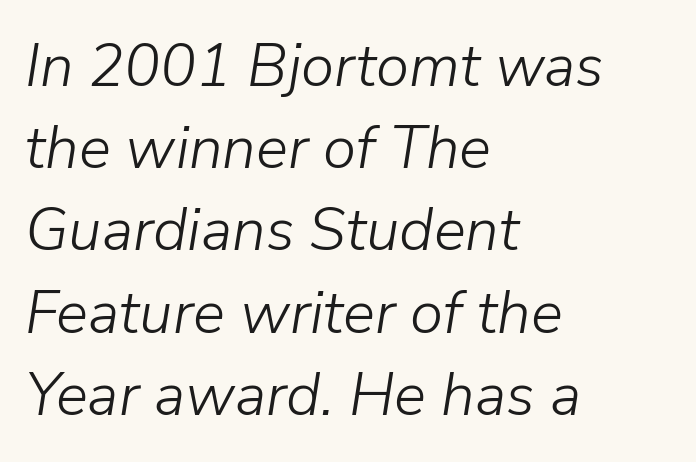
{"italic": "yes", "lean": "right", "slant_degrees": 9, "bold": "no", "weight": "light", "width": "normal", "stroke_contrast": "low", "x_height": "medium", "monospaced": "no", "underline": "no", "align": "left", "line_spacing": "normal", "line_spacing_ratio": 1.37, "letter_spacing": "normal", "letter_spacing_em": 0.0, "glyph_px": 60}
